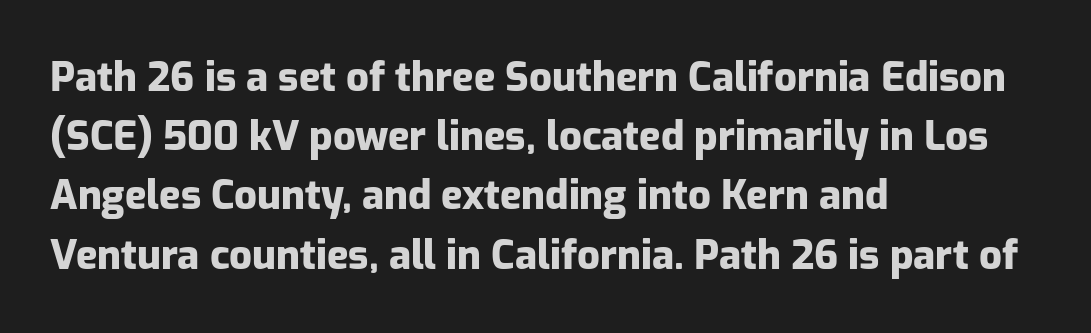
Q: Is the text bold? A: Yes.
Q: Is the text italic (slanted)? A: No, it is upright.
Q: Is the typeface a serif or a sans-serif typeface? A: Sans-serif.
Q: Is the text underlined? A: No.
Q: How is the paragraph aligned? A: Left-aligned.
Q: Is the spacing between letters normal or unusually wide? A: Normal.
Q: Is the spacing between lines tight, normal or loose? A: Normal.
Q: Width (condensed, normal, or wide)? A: Normal.
Q: Stroke contrast? A: Low.
Q: x-height? A: Medium.
Q: Monospaced? A: No.
